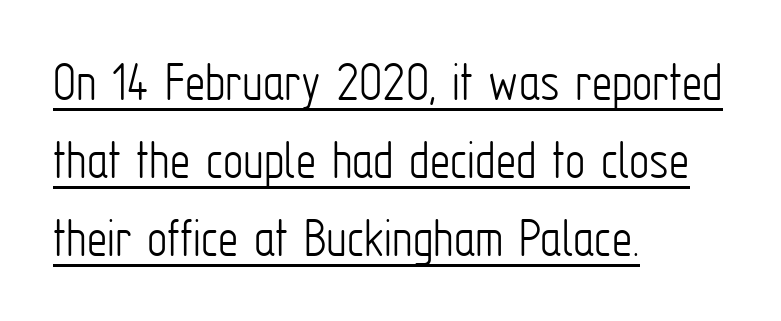
Q: Is the text bold? A: No.
Q: Is the text italic (slanted)? A: No, it is upright.
Q: Is the typeface a serif or a sans-serif typeface? A: Sans-serif.
Q: Is the text underlined? A: Yes.
Q: How is the paragraph aligned? A: Left-aligned.
Q: Is the spacing between letters normal or unusually wide? A: Normal.
Q: Is the spacing between lines tight, normal or loose? A: Normal.
Q: Width (condensed, normal, or wide)? A: Condensed.
Q: Stroke contrast? A: Low.
Q: x-height? A: Medium.
Q: Monospaced? A: No.
